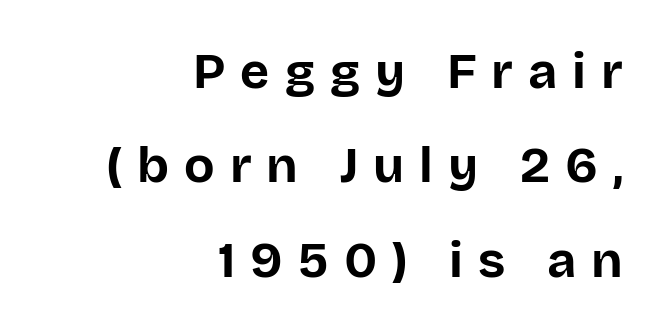
Q: Is the text bold? A: Yes.
Q: Is the text italic (slanted)? A: No, it is upright.
Q: Is the typeface a serif or a sans-serif typeface? A: Sans-serif.
Q: Is the text underlined? A: No.
Q: How is the paragraph aligned? A: Right-aligned.
Q: Is the spacing between letters normal or unusually wide? A: Unusually wide.
Q: Width (condensed, normal, or wide)? A: Normal.
Q: Stroke contrast? A: Low.
Q: x-height? A: Large.
Q: Monospaced? A: No.
